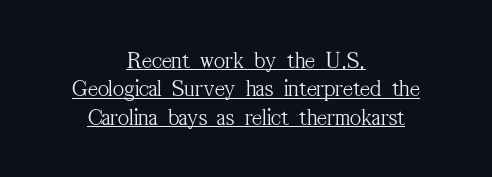
{"italic": "no", "bold": "no", "underline": "yes", "align": "center", "line_spacing_ratio": 1.18, "letter_spacing": "normal", "letter_spacing_em": 0.0, "glyph_px": 24}
